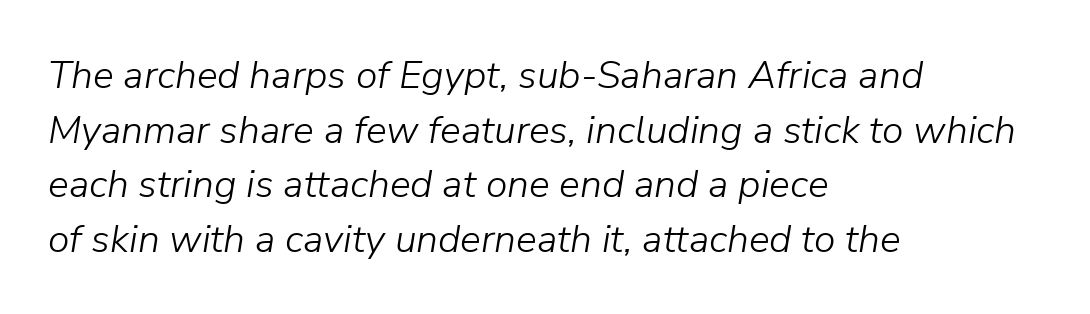
Q: Is the text bold? A: No.
Q: Is the text italic (slanted)? A: Yes, it leans right by about 9 degrees.
Q: Is the text underlined? A: No.
Q: How is the paragraph aligned? A: Left-aligned.
Q: Is the spacing between letters normal or unusually wide? A: Normal.
Q: Is the spacing between lines tight, normal or loose? A: Normal.
Q: Width (condensed, normal, or wide)? A: Normal.
Q: Stroke contrast? A: Low.
Q: x-height? A: Medium.
Q: Monospaced? A: No.
